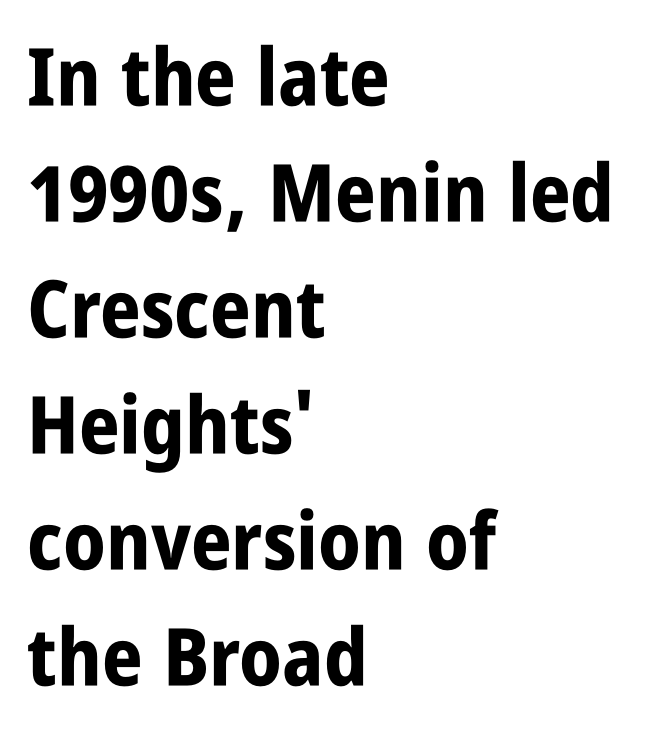
Proportional: the letters do not fall into vertical columns. Compared with an ordinary text face, these strokes are far heavier — a full bold. These lines sit exactly where default settings would place them. Nothing sits at the stroke ends, so this counts as sans-serif. A roman cut, with each character standing at attention.
